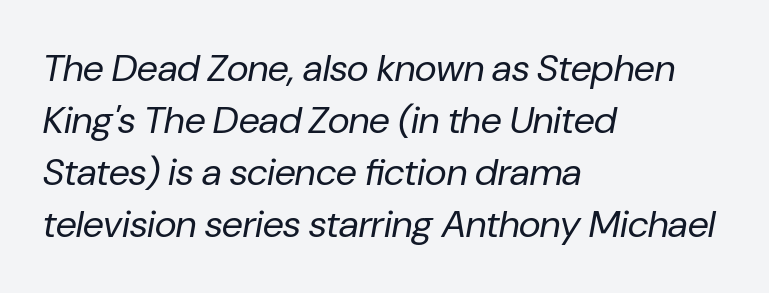
{"italic": "yes", "lean": "right", "slant_degrees": 10, "bold": "no", "weight": "regular", "width": "normal", "stroke_contrast": "low", "x_height": "medium", "monospaced": "no", "underline": "no", "align": "left", "line_spacing": "normal", "line_spacing_ratio": 1.37, "letter_spacing": "normal", "letter_spacing_em": 0.0, "glyph_px": 38}
